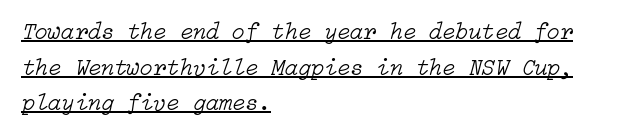
The image shows 24 px text type, italic (leaning right); set left-aligned, normal line spacing (1.48x), normal letter spacing, underlined.
